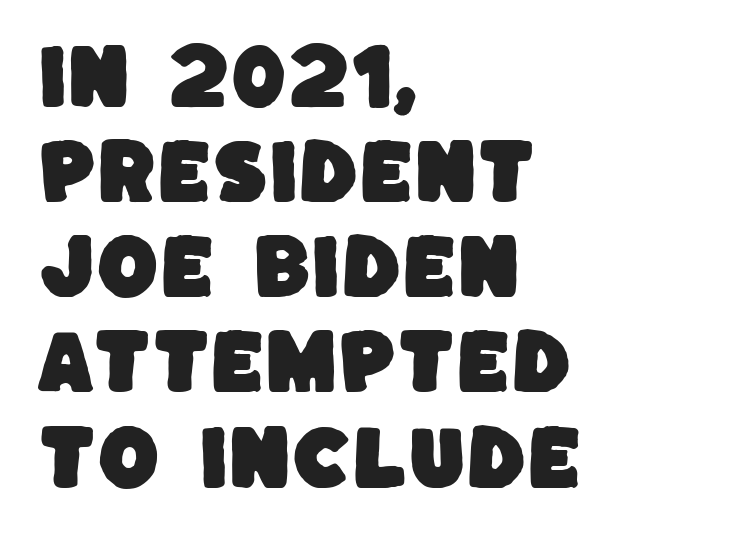
{"serif": "no", "width": "normal", "stroke_contrast": "low", "x_height": "large", "monospaced": "no", "underline": "no", "align": "left", "line_spacing": "normal", "line_spacing_ratio": 1.34, "letter_spacing": "normal", "letter_spacing_em": 0.0, "glyph_px": 71}
